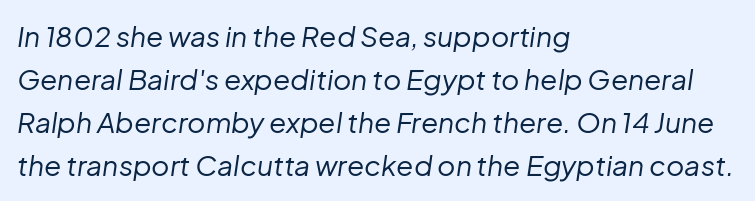
The image shows 28 px regular-weight type, italic (leaning right); set left-aligned, normal line spacing (1.54x), normal letter spacing, not underlined; low stroke contrast and a medium x-height.
